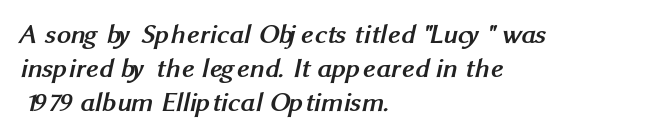
{"serif": "no", "bold": "yes", "weight": "semibold", "width": "normal", "stroke_contrast": "medium", "x_height": "medium", "monospaced": "no", "underline": "no", "align": "left", "line_spacing_ratio": 1.22, "letter_spacing": "normal", "letter_spacing_em": 0.0, "glyph_px": 28}
